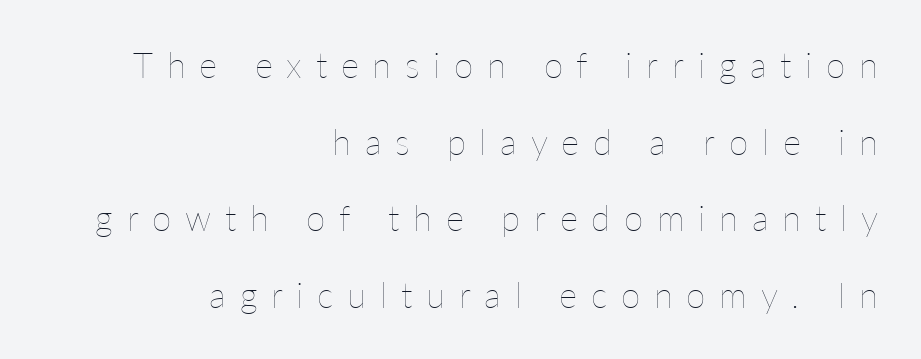
Q: Is the text bold? A: No.
Q: Is the text italic (slanted)? A: No, it is upright.
Q: Is the text underlined? A: No.
Q: How is the paragraph aligned? A: Right-aligned.
Q: Is the spacing between letters normal or unusually wide? A: Unusually wide.
Q: Is the spacing between lines tight, normal or loose? A: Loose.
Q: Width (condensed, normal, or wide)? A: Normal.
Q: Stroke contrast? A: Low.
Q: x-height? A: Medium.
Q: Monospaced? A: No.
